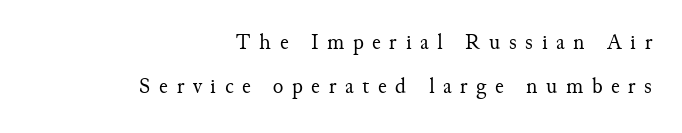
{"italic": "no", "bold": "no", "underline": "no", "align": "right", "line_spacing": "loose", "line_spacing_ratio": 1.99, "letter_spacing": "wide", "letter_spacing_em": 0.39, "glyph_px": 22}
